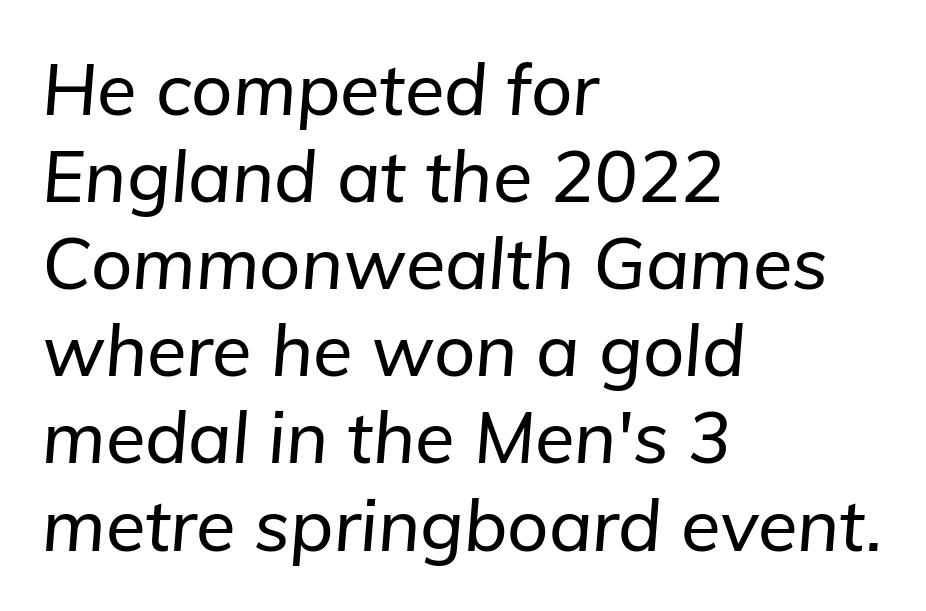
{"italic": "yes", "lean": "right", "slant_degrees": 5, "width": "normal", "stroke_contrast": "low", "x_height": "medium", "monospaced": "no", "underline": "no", "align": "left", "line_spacing_ratio": 1.21, "letter_spacing": "normal", "letter_spacing_em": 0.0, "glyph_px": 72}
